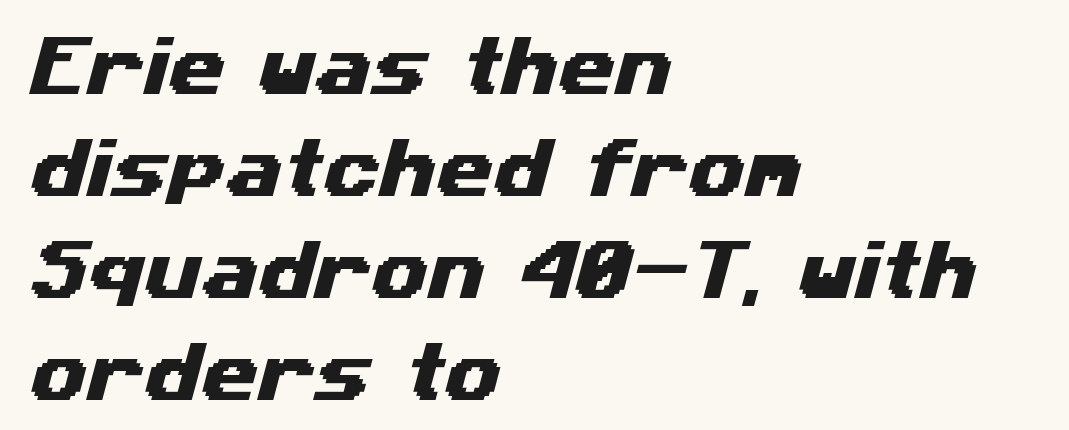
{"serif": "no", "width": "wide", "stroke_contrast": "medium", "x_height": "medium", "monospaced": "no", "underline": "no", "align": "left", "line_spacing": "normal", "line_spacing_ratio": 1.57, "letter_spacing": "normal", "letter_spacing_em": 0.0, "glyph_px": 65}
